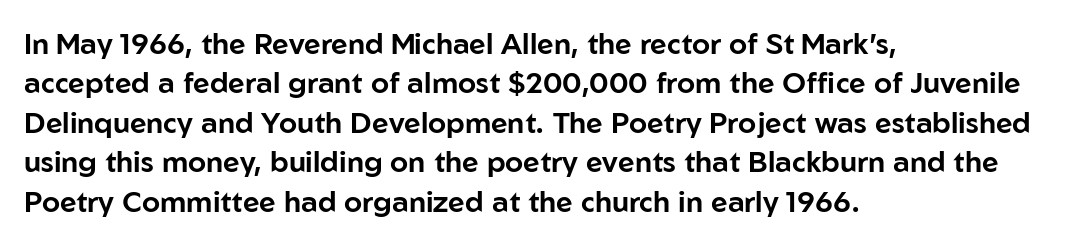
Visually the block forms a straight wall on the left and a jagged coastline on the right. How are the letters spaced? Ordinarily, with no added tracking. The font family rendered here belongs to the sans-serif group. Upright lettering throughout. Underlining? Definitely not there. Compared with typical paragraphs, the rows here are spaced about the same.
